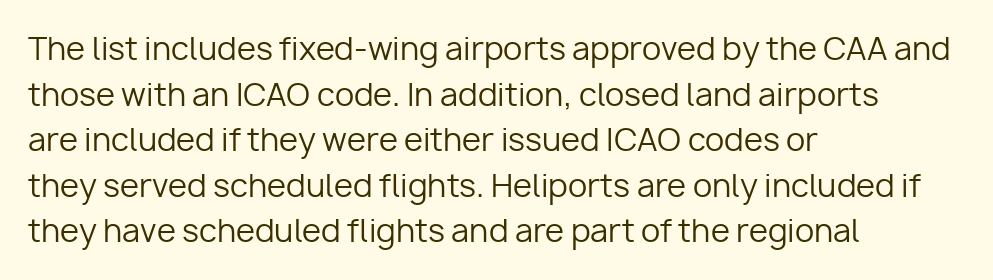
The image shows 31 px regular-weight sans-serif type, upright; set left-aligned, normal line spacing (1.47x), normal letter spacing, not underlined; low stroke contrast and a medium x-height.
